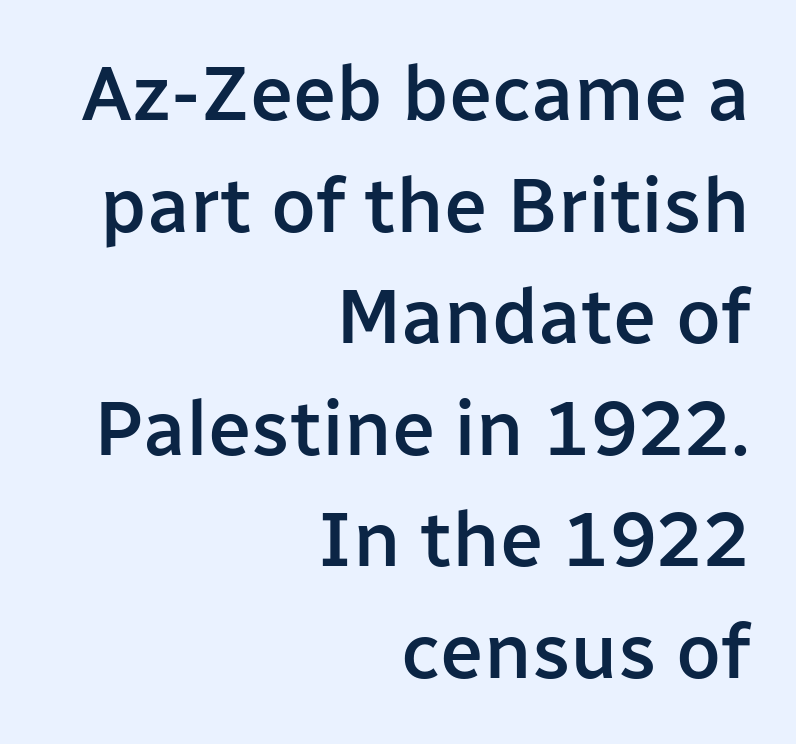
The image shows 78 px semibold sans-serif type, upright; set right-aligned, normal line spacing (1.43x), normal letter spacing, not underlined; low stroke contrast and a medium x-height.
